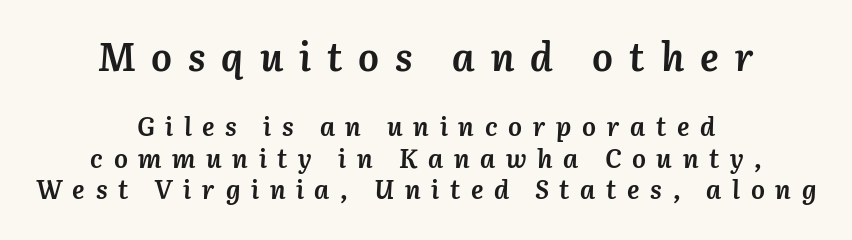
{"italic": "yes", "lean": "right", "slant_degrees": 3, "bold": "yes", "weight": "semibold", "width": "normal", "stroke_contrast": "medium", "x_height": "medium", "monospaced": "no", "underline": "no", "align": "center", "line_spacing_ratio": 1.21, "letter_spacing": "wide", "letter_spacing_em": 0.41, "larger_block": "first", "size_ratio": 1.5, "glyph_px": 39}
